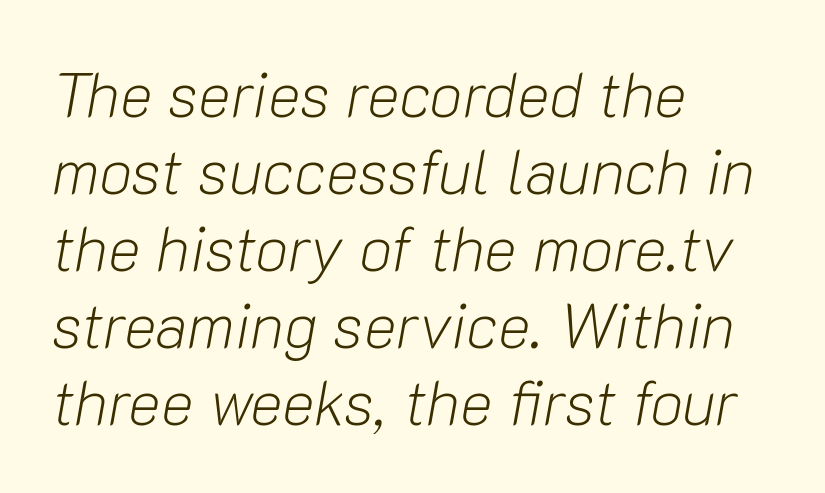
The image shows 62 px light type, italic (leaning right); set left-aligned, line spacing 1.24x, normal letter spacing, not underlined; low stroke contrast and a medium x-height.
